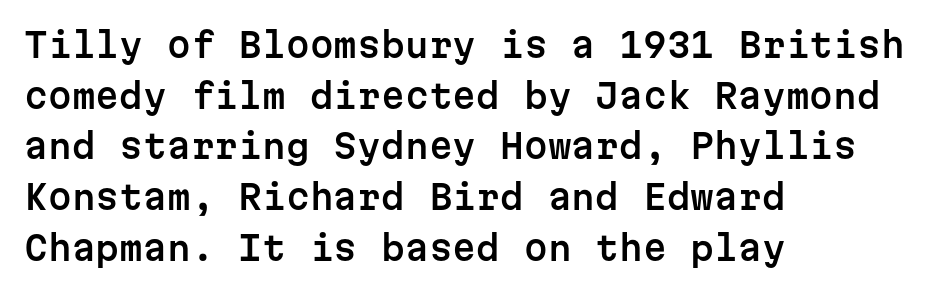
The image shows 34 px sans-serif type, upright, monospaced; set left-aligned, normal line spacing (1.49x), normal letter spacing, not underlined; low stroke contrast and a medium x-height.
